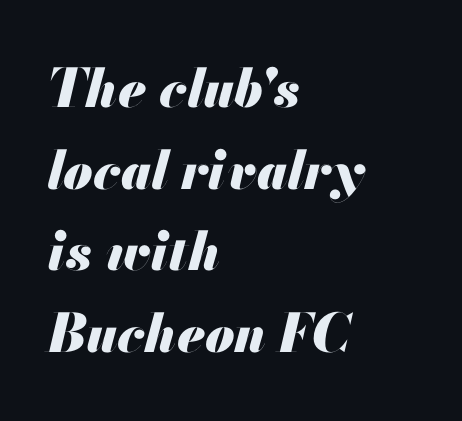
The image shows 53 px heavy type, italic (leaning right); set left-aligned, normal line spacing (1.54x), normal letter spacing, not underlined; medium stroke contrast and a small x-height.
